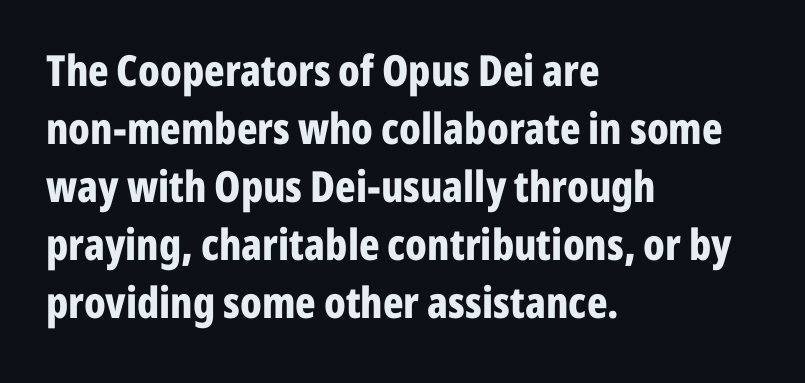
Q: Is the text bold? A: Yes.
Q: Is the text italic (slanted)? A: No, it is upright.
Q: Is the typeface a serif or a sans-serif typeface? A: Sans-serif.
Q: Is the text underlined? A: No.
Q: How is the paragraph aligned? A: Left-aligned.
Q: Is the spacing between letters normal or unusually wide? A: Normal.
Q: Is the spacing between lines tight, normal or loose? A: Normal.
Q: Width (condensed, normal, or wide)? A: Condensed.
Q: Stroke contrast? A: Low.
Q: x-height? A: Medium.
Q: Monospaced? A: No.
